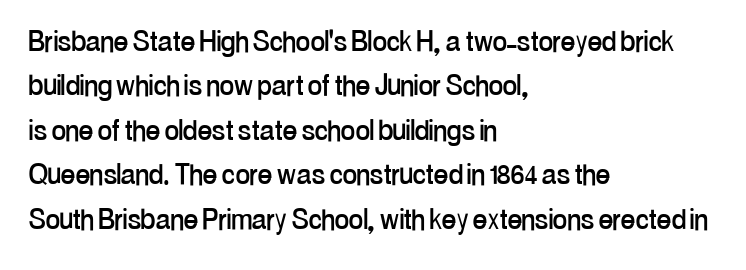
{"serif": "no", "italic": "no", "width": "condensed", "stroke_contrast": "low", "x_height": "medium", "monospaced": "no", "underline": "no", "align": "left", "line_spacing": "normal", "line_spacing_ratio": 1.27, "letter_spacing": "normal", "letter_spacing_em": 0.0, "glyph_px": 35}
